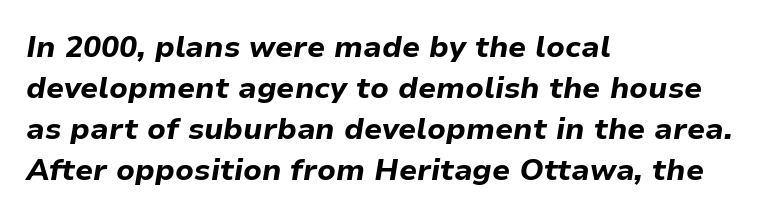
The face used here is rendered with its standard letterfit. Horizontally, the lines are justified to the leading edge only. The face used here has a pronounced slope to its letters. The rendering uses natural spacing where letterforms have individual widths. The typesetting leans heavy: a genuine bold. The foot of each line stays bare and open.
